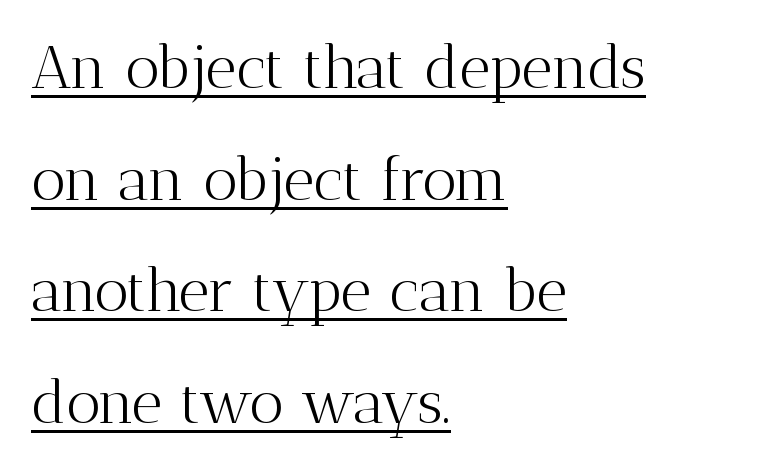
Q: Is the text bold? A: No.
Q: Is the text italic (slanted)? A: No, it is upright.
Q: Is the typeface a serif or a sans-serif typeface? A: Serif.
Q: Is the text underlined? A: Yes.
Q: How is the paragraph aligned? A: Left-aligned.
Q: Is the spacing between letters normal or unusually wide? A: Normal.
Q: Width (condensed, normal, or wide)? A: Normal.
Q: Stroke contrast? A: Medium.
Q: x-height? A: Medium.
Q: Monospaced? A: No.
